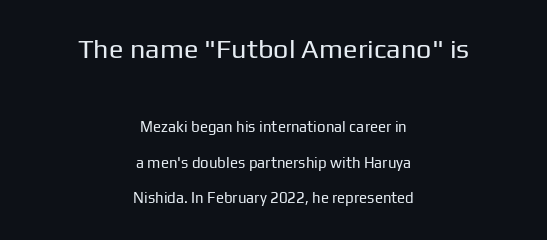
Is there much room between lines? Yes — plenty of vertical air separates them. Bigger letters appear in the top chunk; the bottom chunk is reduced. These glyphs show unthickened strokes, regular width or finer. Inter-character spacing is left at the font's built-in metrics.
